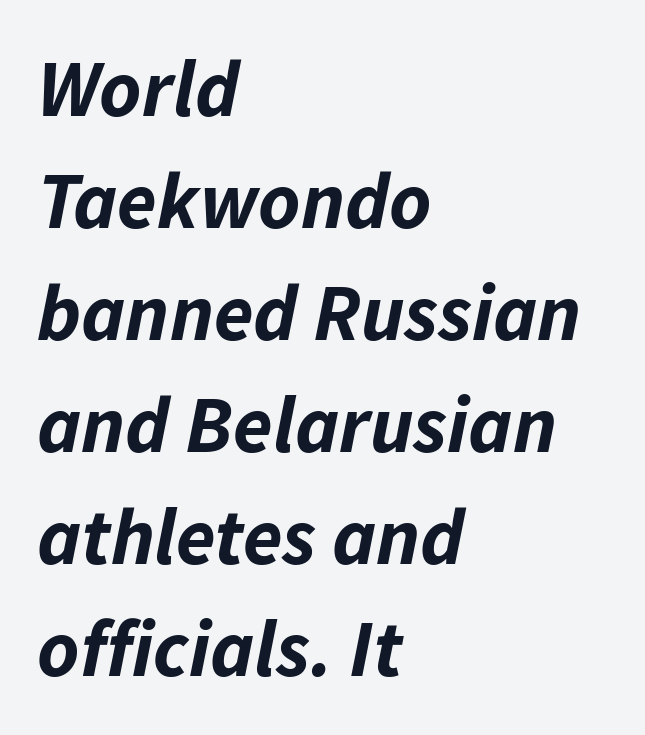
Q: Is the text bold? A: Yes.
Q: Is the text italic (slanted)? A: Yes, it leans right by about 11 degrees.
Q: Is the text underlined? A: No.
Q: How is the paragraph aligned? A: Left-aligned.
Q: Is the spacing between letters normal or unusually wide? A: Normal.
Q: Is the spacing between lines tight, normal or loose? A: Normal.
Q: Width (condensed, normal, or wide)? A: Normal.
Q: Stroke contrast? A: Low.
Q: x-height? A: Medium.
Q: Monospaced? A: No.
